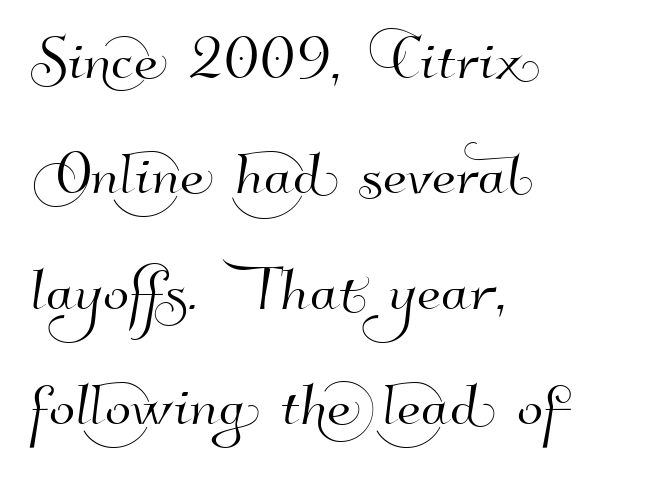
The image shows 77 px sans-serif type; set left-aligned, normal line spacing (1.5x), normal letter spacing, not underlined; high stroke contrast and a small x-height.
